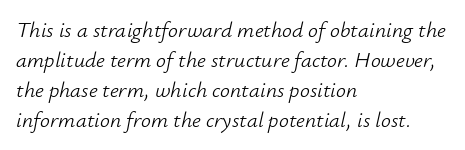
Q: Is the text bold? A: No.
Q: Is the text italic (slanted)? A: Yes, it leans right by about 12 degrees.
Q: Is the text underlined? A: No.
Q: How is the paragraph aligned? A: Left-aligned.
Q: Is the spacing between letters normal or unusually wide? A: Normal.
Q: Is the spacing between lines tight, normal or loose? A: Normal.
